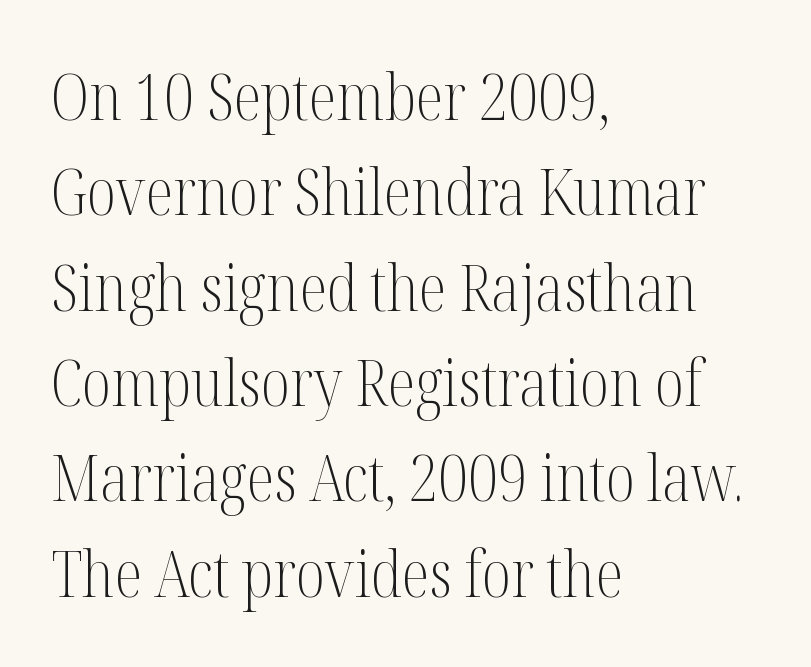
Q: Is the text bold? A: No.
Q: Is the text italic (slanted)? A: No, it is upright.
Q: Is the typeface a serif or a sans-serif typeface? A: Serif.
Q: Is the text underlined? A: No.
Q: How is the paragraph aligned? A: Left-aligned.
Q: Is the spacing between letters normal or unusually wide? A: Normal.
Q: Is the spacing between lines tight, normal or loose? A: Normal.
Q: Width (condensed, normal, or wide)? A: Condensed.
Q: Stroke contrast? A: Medium.
Q: x-height? A: Medium.
Q: Monospaced? A: No.
